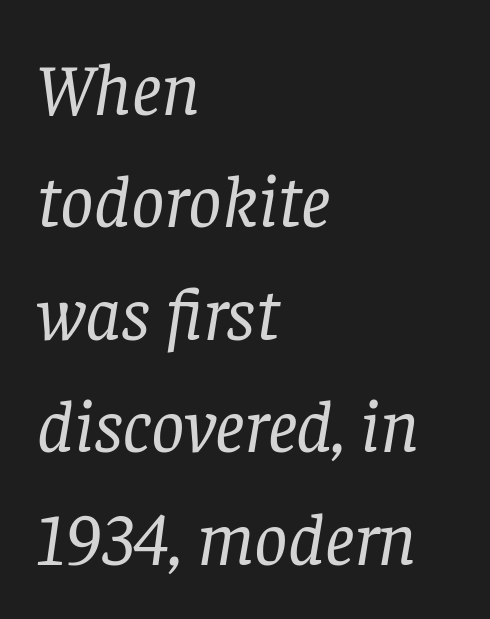
This sample uses a serif face. Regarding leading, the lines here are spaced in the standard way. It's the slanting kind of type. This rendering leaves character spacing at its baseline value. Line starts are locked; line ends wander.
